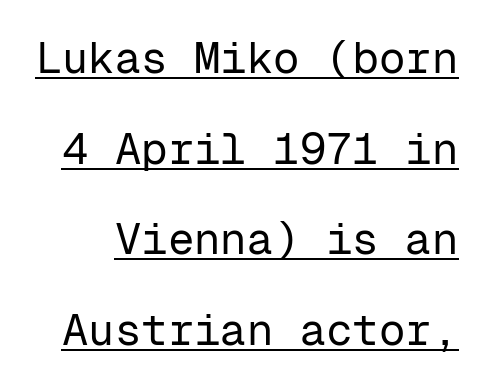
{"serif": "no", "italic": "no", "bold": "no", "weight": "regular", "width": "normal", "stroke_contrast": "low", "x_height": "medium", "monospaced": "yes", "underline": "yes", "line_spacing": "loose", "line_spacing_ratio": 2.06, "letter_spacing": "normal", "letter_spacing_em": 0.0, "glyph_px": 44}
